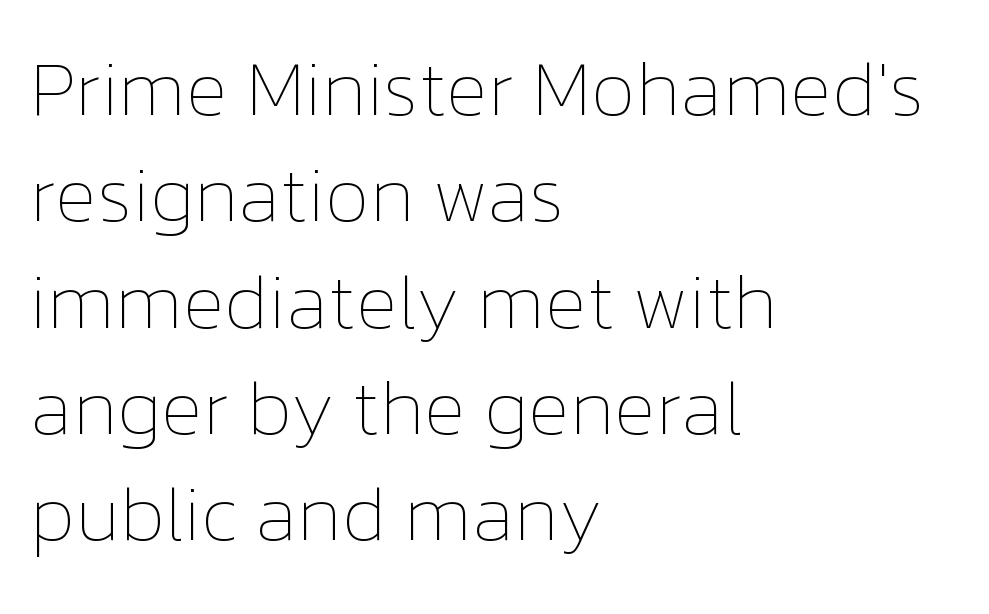
{"italic": "no", "bold": "no", "weight": "thin", "width": "normal", "stroke_contrast": "low", "x_height": "medium", "monospaced": "no", "underline": "no", "align": "left", "line_spacing": "normal", "line_spacing_ratio": 1.38, "letter_spacing": "normal", "letter_spacing_em": 0.0, "glyph_px": 77}
